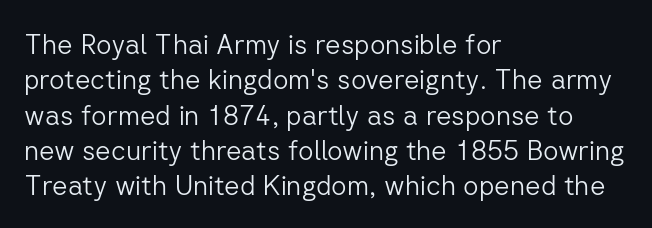
Line beginnings align vertically; line endings do not. The typography opts for an upright posture over an oblique one. Baseline-to-baseline distance is the conventional proportion of letter height. The characters are drawn with everyday or finer stroke widths. Here the glyphs are tracked normally, forming tight word shapes.
